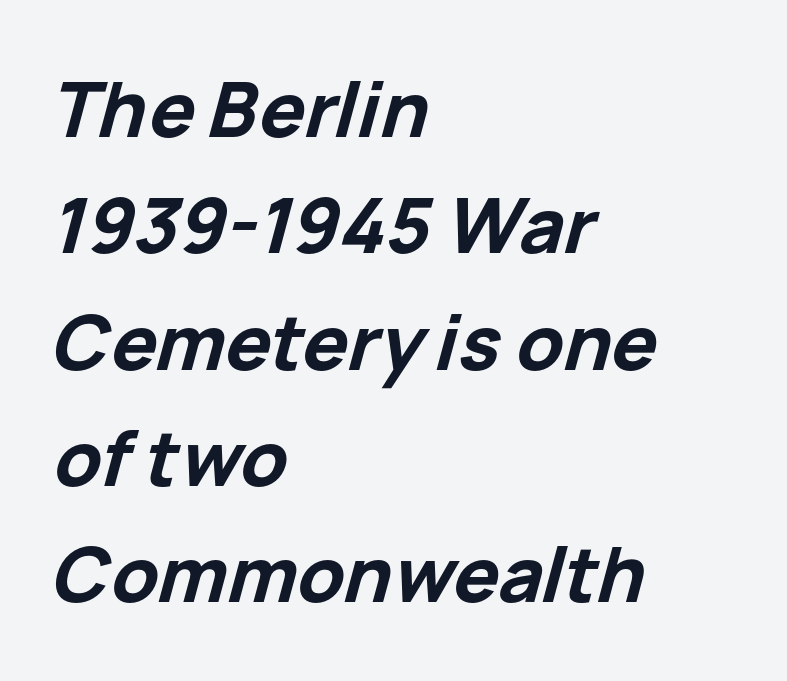
{"italic": "yes", "lean": "right", "slant_degrees": 15, "bold": "yes", "weight": "bold", "width": "normal", "stroke_contrast": "low", "x_height": "medium", "monospaced": "no", "underline": "no", "align": "left", "line_spacing": "normal", "line_spacing_ratio": 1.53, "letter_spacing": "normal", "letter_spacing_em": 0.0, "glyph_px": 76}
